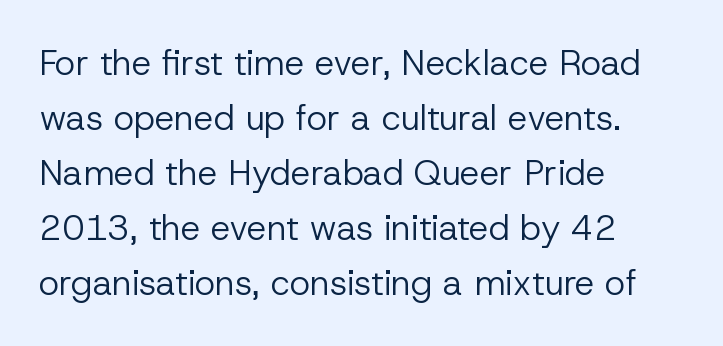
The image shows 35 px regular-weight sans-serif type, upright; set left-aligned, normal line spacing (1.57x), normal letter spacing, not underlined; low stroke contrast and a medium x-height.
